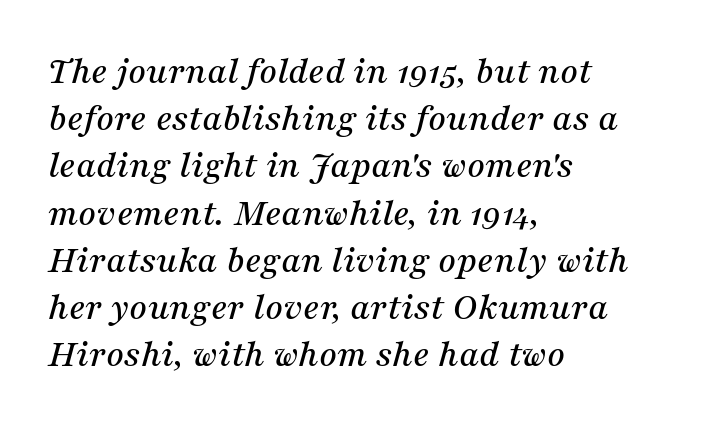
Q: Is the text italic (slanted)? A: Yes, it leans right by about 16 degrees.
Q: Is the typeface a serif or a sans-serif typeface? A: Serif.
Q: Is the text underlined? A: No.
Q: How is the paragraph aligned? A: Left-aligned.
Q: Is the spacing between letters normal or unusually wide? A: Normal.
Q: Width (condensed, normal, or wide)? A: Normal.
Q: Stroke contrast? A: Medium.
Q: x-height? A: Medium.
Q: Monospaced? A: No.
